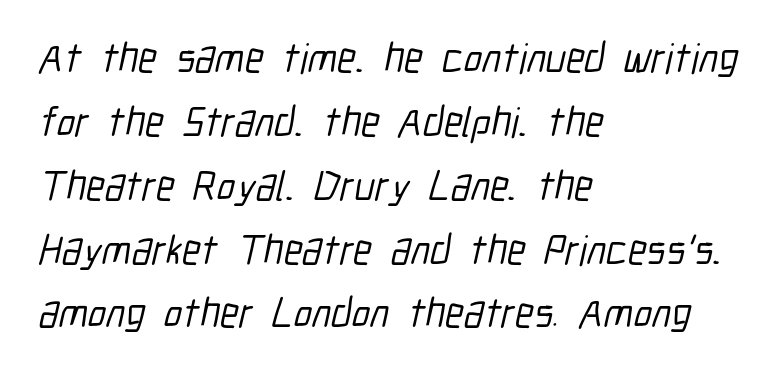
The image shows 42 px condensed sans-serif type; set left-aligned, normal line spacing (1.52x), normal letter spacing, not underlined; low stroke contrast and a medium x-height.
